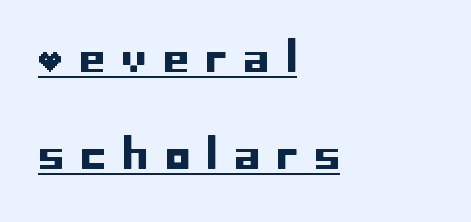
Q: Is the text italic (slanted)? A: No, it is upright.
Q: Is the typeface a serif or a sans-serif typeface? A: Sans-serif.
Q: Is the text underlined? A: Yes.
Q: How is the paragraph aligned? A: Left-aligned.
Q: Is the spacing between letters normal or unusually wide? A: Unusually wide.
Q: Is the spacing between lines tight, normal or loose? A: Loose.
Q: Width (condensed, normal, or wide)? A: Normal.
Q: Stroke contrast? A: Low.
Q: x-height? A: Large.
